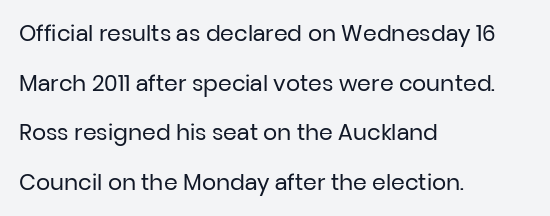
The specimen omits any rule beneath the text block's lines. Horizontally, the lines are justified to the leading edge only. In terms of letterspacing, this is plain default setting. Each new line begins a long way beneath the previous one. Heaviness? Minimal to ordinary, like unemphasized prose.
